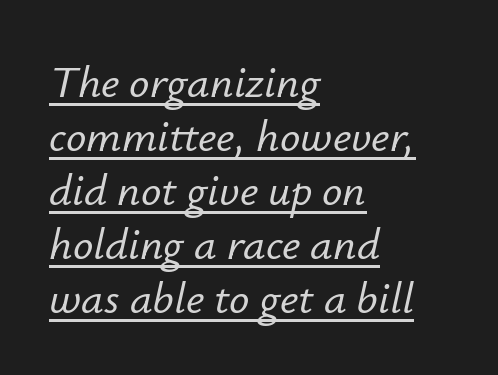
Q: Is the text italic (slanted)? A: Yes, it leans right by about 12 degrees.
Q: Is the text underlined? A: Yes.
Q: How is the paragraph aligned? A: Left-aligned.
Q: Is the spacing between letters normal or unusually wide? A: Normal.
Q: Width (condensed, normal, or wide)? A: Normal.
Q: Stroke contrast? A: Low.
Q: x-height? A: Small.
Q: Monospaced? A: No.
